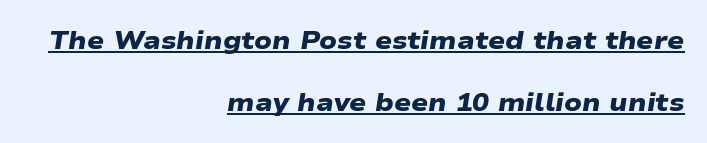
{"bold": "yes", "underline": "yes", "align": "right", "line_spacing": "loose", "line_spacing_ratio": 2.48, "letter_spacing": "normal", "letter_spacing_em": 0.0, "glyph_px": 25}
